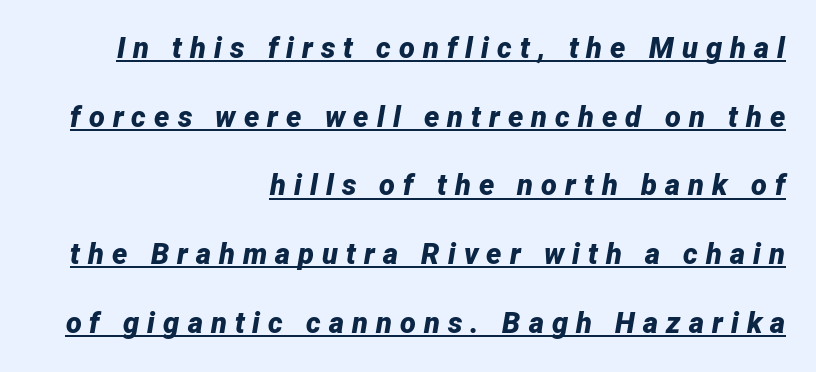
The image shows 29 px bold type, italic (leaning right); set right-aligned, loose line spacing (2.37x), unusually wide letter spacing (+0.28 em), underlined; low stroke contrast and a medium x-height.
